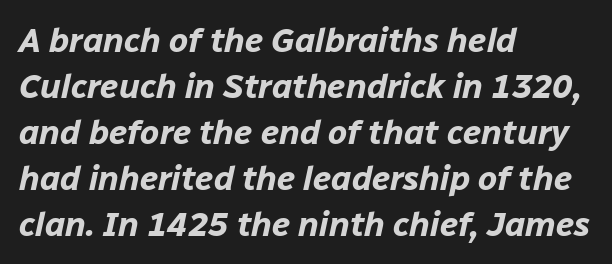
The image shows 34 px bold type, italic (leaning right); set left-aligned, normal line spacing (1.35x), normal letter spacing, not underlined; low stroke contrast and a medium x-height.
